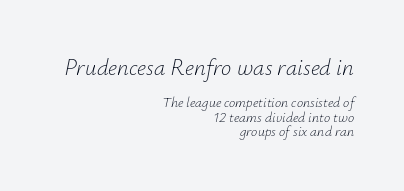
Q: Is the text bold? A: No.
Q: Is the text italic (slanted)? A: Yes, it leans right by about 12 degrees.
Q: Is the text underlined? A: No.
Q: How is the paragraph aligned? A: Right-aligned.
Q: Is the spacing between letters normal or unusually wide? A: Normal.
Q: Is the spacing between lines tight, normal or loose? A: Tight.
Q: Which block of text is set in a larger size, the first (top) or the second (bottom)? A: The first (top) one.
